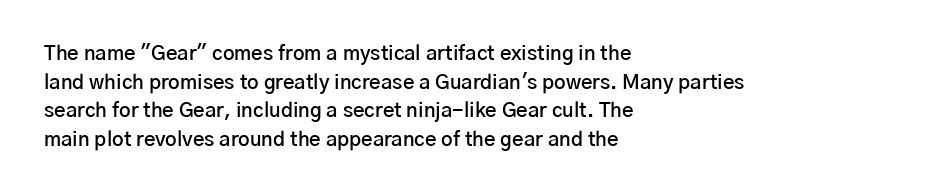
The image shows 20 px text type, upright; set left-aligned, normal line spacing (1.43x), normal letter spacing, not underlined.
